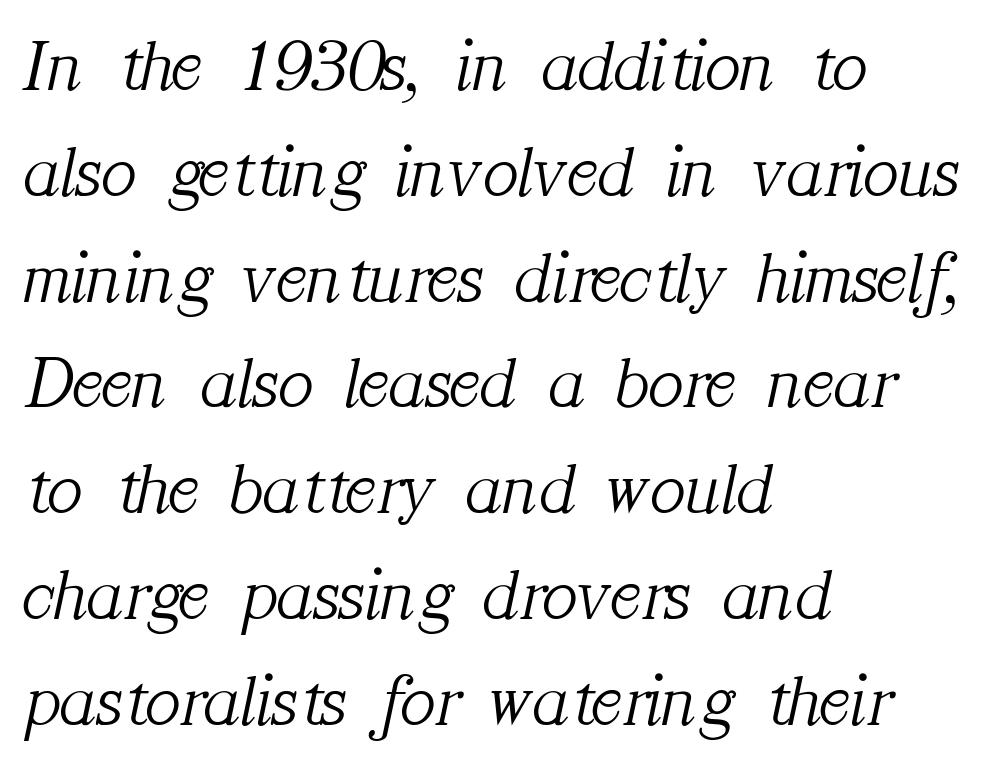
{"serif": "yes", "italic": "yes", "lean": "right", "slant_degrees": 12, "bold": "no", "weight": "light", "width": "normal", "stroke_contrast": "medium", "x_height": "medium", "monospaced": "no", "underline": "no", "align": "left", "line_spacing": "normal", "line_spacing_ratio": 1.43, "letter_spacing": "normal", "letter_spacing_em": 0.0, "glyph_px": 74}
